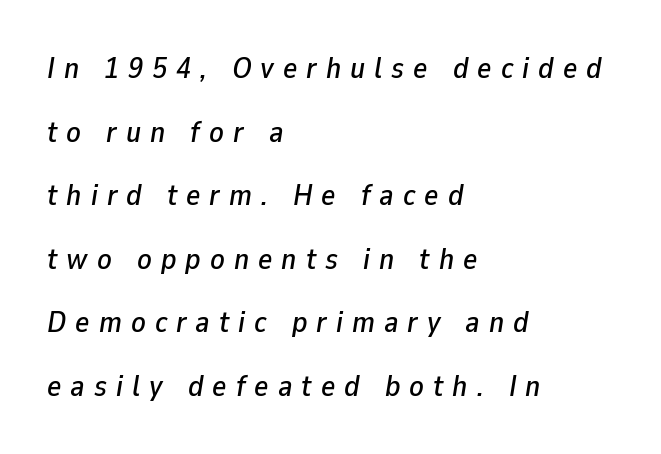
{"italic": "yes", "lean": "right", "slant_degrees": 9, "width": "normal", "stroke_contrast": "low", "x_height": "medium", "monospaced": "no", "underline": "no", "align": "left", "line_spacing": "loose", "line_spacing_ratio": 2.12, "letter_spacing": "wide", "letter_spacing_em": 0.3, "glyph_px": 30}
